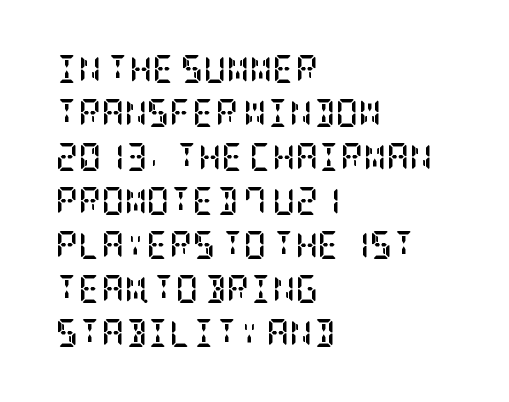
The image shows 28 px semibold, condensed serif type, upright; set left-aligned, normal line spacing (1.57x), normal letter spacing, not underlined; low stroke contrast and a large x-height.
